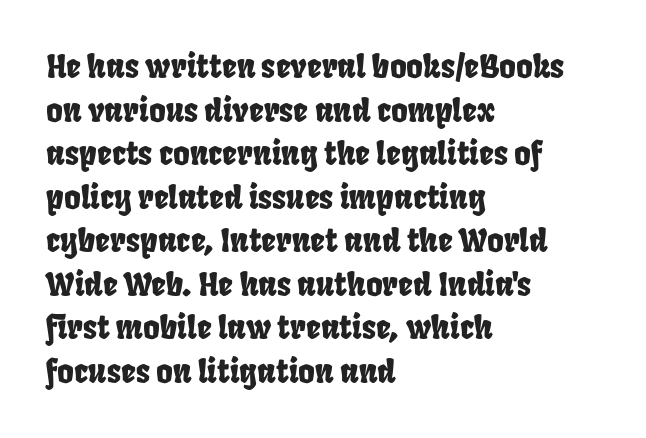
Spacing verdict: proportional, widths tailored to each character. Words appear dense and cohesive because spacing is normal. This block has exactly the height ordinary leading produces. The typeface chosen for these lines omits serifs.
